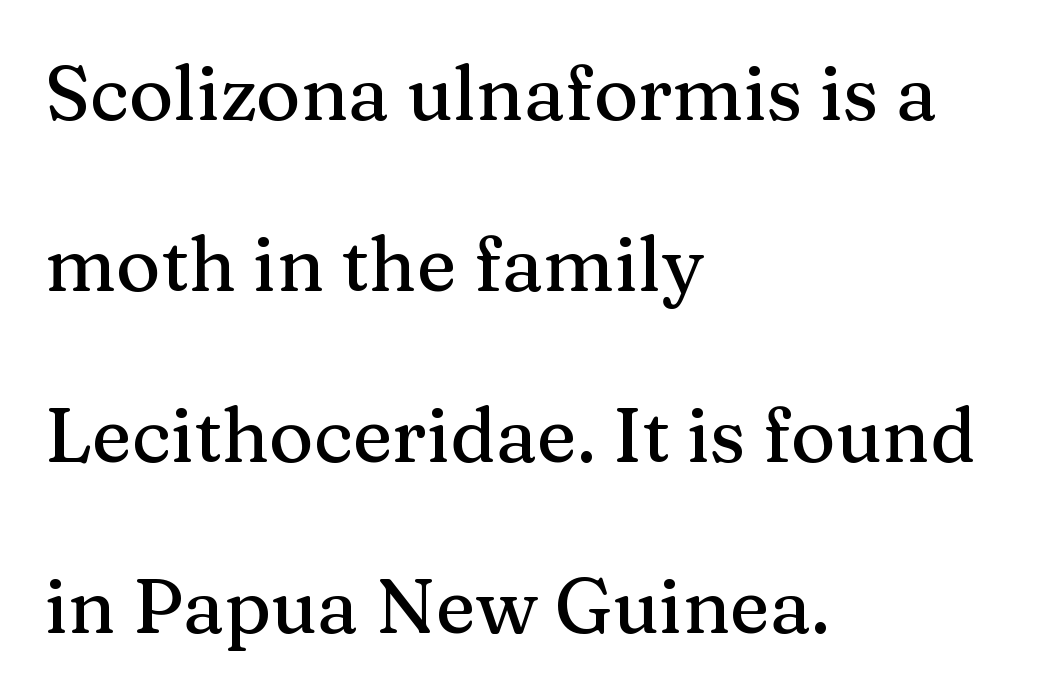
{"serif": "yes", "italic": "no", "width": "normal", "stroke_contrast": "medium", "x_height": "medium", "monospaced": "no", "underline": "no", "align": "left", "line_spacing": "loose", "line_spacing_ratio": 2.25, "letter_spacing": "normal", "letter_spacing_em": 0.0, "glyph_px": 76}
